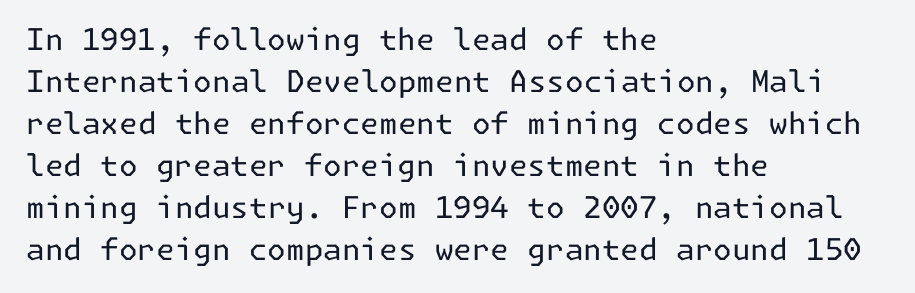
The image shows 30 px regular-weight sans-serif type, upright; set left-aligned, normal line spacing (1.4x), normal letter spacing, not underlined; low stroke contrast and a medium x-height.
